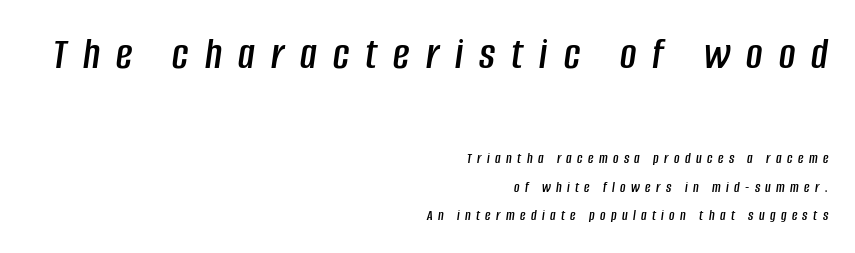
Q: Is the text italic (slanted)? A: Yes, it leans right by about 8 degrees.
Q: Is the text underlined? A: No.
Q: How is the paragraph aligned? A: Right-aligned.
Q: Is the spacing between letters normal or unusually wide? A: Unusually wide.
Q: Is the spacing between lines tight, normal or loose? A: Loose.
Q: Which block of text is set in a larger size, the first (top) or the second (bottom)? A: The first (top) one.
Q: Width (condensed, normal, or wide)? A: Condensed.
Q: Stroke contrast? A: Low.
Q: x-height? A: Large.
Q: Monospaced? A: No.
